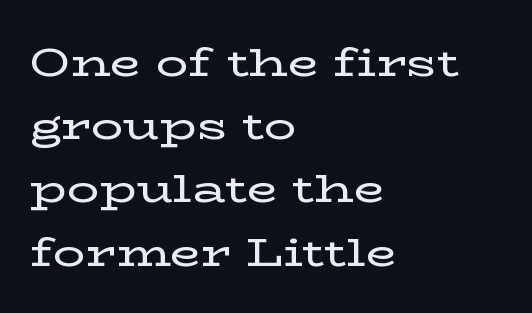
{"serif": "yes", "italic": "no", "width": "wide", "stroke_contrast": "low", "x_height": "medium", "monospaced": "no", "underline": "no", "align": "left", "line_spacing": "normal", "line_spacing_ratio": 1.58, "letter_spacing": "normal", "letter_spacing_em": 0.0, "glyph_px": 40}
